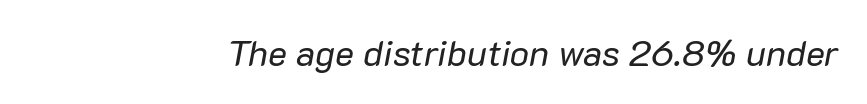
{"italic": "yes", "lean": "right", "slant_degrees": 10, "bold": "no", "weight": "regular", "width": "normal", "stroke_contrast": "low", "x_height": "medium", "monospaced": "no", "underline": "no", "letter_spacing": "normal", "letter_spacing_em": 0.0, "glyph_px": 36}
